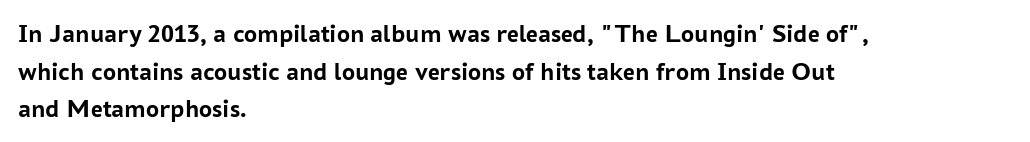
On the weight axis this lands at bold, roughly 700. Words float on clear page, feet unadorned. Interline gaps are of average width in this sample. The rendering keeps characters at their native spacing. In terms of posture, this sample is upright.
